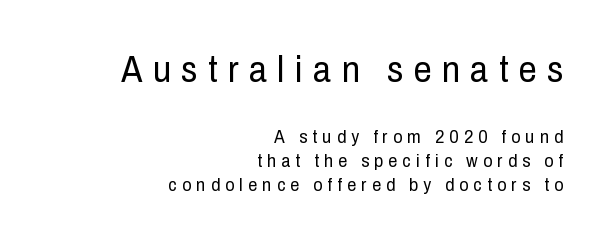
Spacing verdict: proportional, widths tailored to each character. The composition opens big and finishes small. Counters stay open thanks to moderate or lighter strokes. Tall strokes in this sample are plumb rather than angled.
